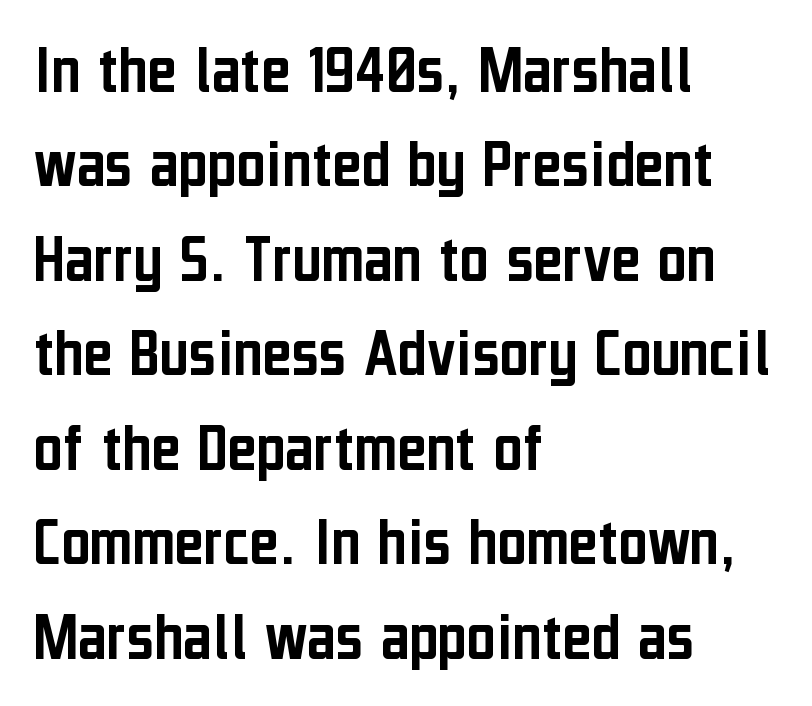
The image shows 70 px condensed sans-serif type, upright; set left-aligned, normal line spacing (1.35x), normal letter spacing, not underlined; low stroke contrast and a medium x-height.
